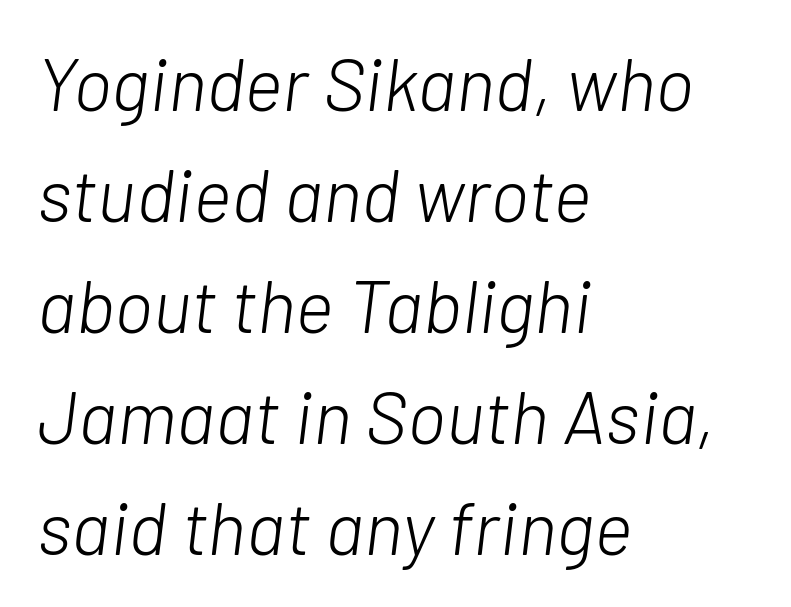
Q: Is the text bold? A: No.
Q: Is the text italic (slanted)? A: Yes, it leans right by about 7 degrees.
Q: Is the text underlined? A: No.
Q: How is the paragraph aligned? A: Left-aligned.
Q: Is the spacing between letters normal or unusually wide? A: Normal.
Q: Is the spacing between lines tight, normal or loose? A: Normal.
Q: Width (condensed, normal, or wide)? A: Normal.
Q: Stroke contrast? A: Low.
Q: x-height? A: Medium.
Q: Monospaced? A: No.
